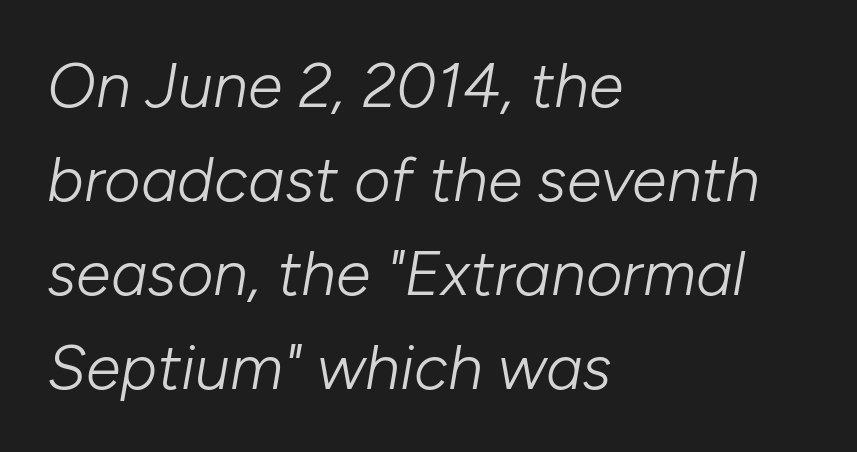
The passage shown is not underscored anywhere. A classic flush-left, rag-right setting is used for this passage. Tall strokes in this sample are angled rather than plumb. One glance says typical: line gaps are just what's usual. Is this a fixed-width face? No — the glyphs have proportional, varying widths. Nothing heavy about these letters — not bold at all.
